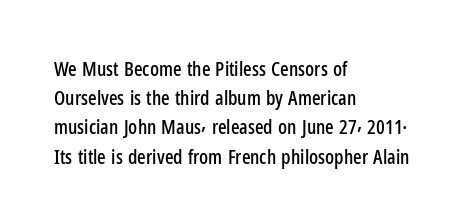
The image shows 20 px text type, upright; set left-aligned, normal line spacing (1.46x), normal letter spacing, not underlined.
